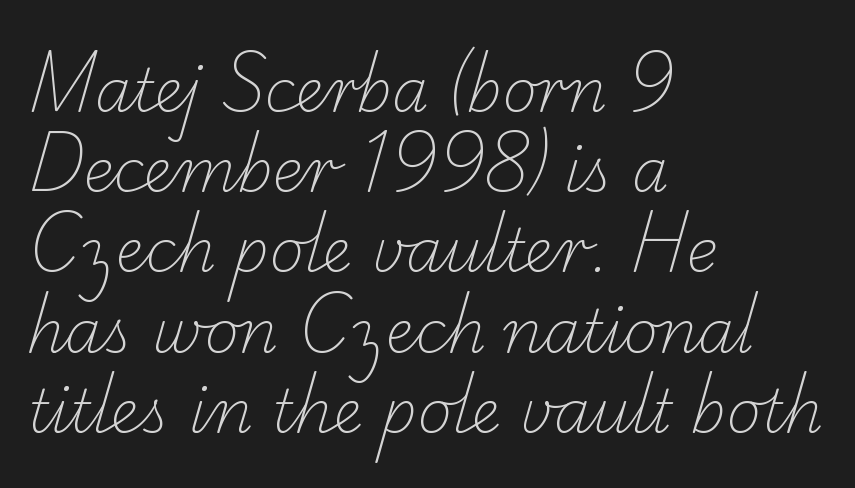
Q: Is the text bold? A: No.
Q: Is the typeface a serif or a sans-serif typeface? A: Serif.
Q: Is the text underlined? A: No.
Q: How is the paragraph aligned? A: Left-aligned.
Q: Is the spacing between letters normal or unusually wide? A: Normal.
Q: Is the spacing between lines tight, normal or loose? A: Normal.
Q: Width (condensed, normal, or wide)? A: Normal.
Q: Stroke contrast? A: Low.
Q: x-height? A: Small.
Q: Monospaced? A: No.
